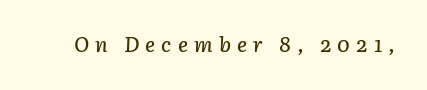
{"italic": "yes", "lean": "right", "slant_degrees": 3, "underline": "no", "letter_spacing": "wide", "letter_spacing_em": 0.29, "glyph_px": 21}
